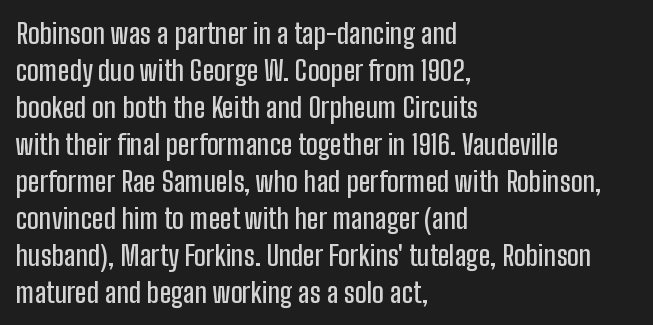
Horizontal alignment here is leftward, the default for most running prose. Every stem runs plumb, perpendicular to the baseline. Vertically, the passage feels balanced, rows spaced as you'd expect. Here the designer chose a conventional face with non-uniform glyph widths. Any mark beneath the type? The region is blank. Characters follow at the spacing the type designer built in.
